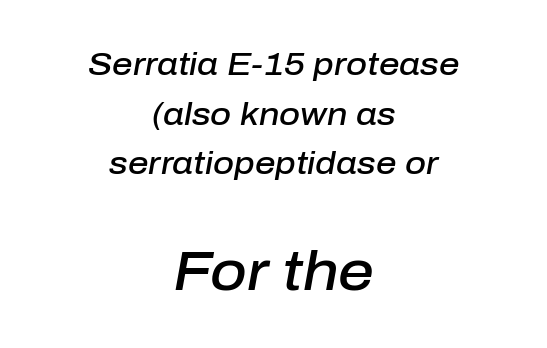
Underline: absent. Looking at the ascenders, they clearly lean. This is the in-between weight designers call semibold or demi. There is no visible air inserted between adjacent glyphs.
